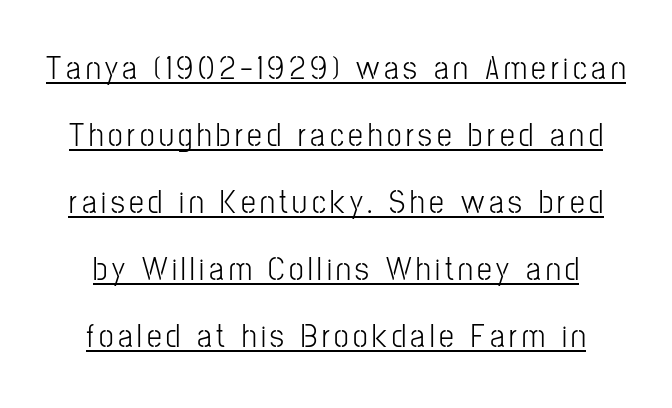
Q: Is the text bold? A: No.
Q: Is the text italic (slanted)? A: No, it is upright.
Q: Is the typeface a serif or a sans-serif typeface? A: Sans-serif.
Q: Is the text underlined? A: Yes.
Q: Is the spacing between lines tight, normal or loose? A: Loose.
Q: Width (condensed, normal, or wide)? A: Condensed.
Q: Stroke contrast? A: Low.
Q: x-height? A: Medium.
Q: Monospaced? A: No.
